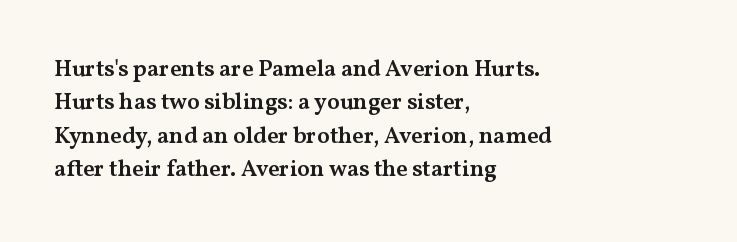
Q: Is the text bold? A: Semi-bold.
Q: Is the text italic (slanted)? A: No, it is upright.
Q: Is the text underlined? A: No.
Q: How is the paragraph aligned? A: Left-aligned.
Q: Is the spacing between letters normal or unusually wide? A: Normal.
Q: Is the spacing between lines tight, normal or loose? A: Normal.
